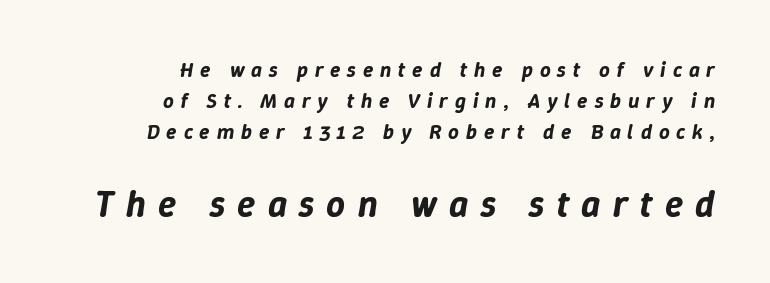
Q: Is the text italic (slanted)? A: Yes, it leans right by about 9 degrees.
Q: Is the text underlined? A: No.
Q: How is the paragraph aligned? A: Right-aligned.
Q: Is the spacing between letters normal or unusually wide? A: Unusually wide.
Q: Is the spacing between lines tight, normal or loose? A: Normal.
Q: Which block of text is set in a larger size, the first (top) or the second (bottom)? A: The second (bottom) one.
Q: Width (condensed, normal, or wide)? A: Normal.
Q: Stroke contrast? A: Low.
Q: x-height? A: Medium.
Q: Monospaced? A: No.
